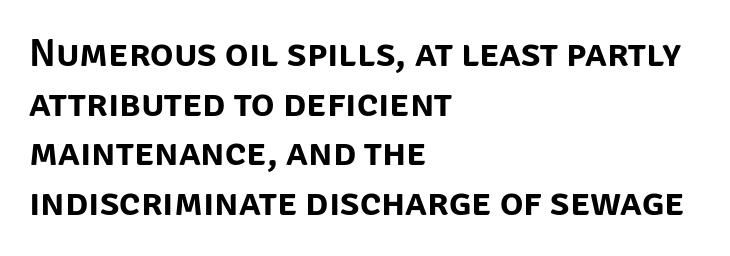
{"serif": "no", "italic": "no", "width": "normal", "stroke_contrast": "low", "x_height": "large", "monospaced": "no", "underline": "no", "align": "left", "line_spacing": "normal", "line_spacing_ratio": 1.27, "letter_spacing": "normal", "letter_spacing_em": 0.0, "glyph_px": 39}
